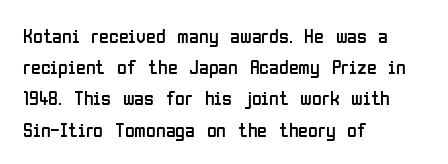
Between one letter and the next there's only the usual sliver of space. Letters rest on an invisible, unmarked baseline. Does the copy run flush right? No — it runs flush left. Nothing heavy about these letters — not bold at all.
